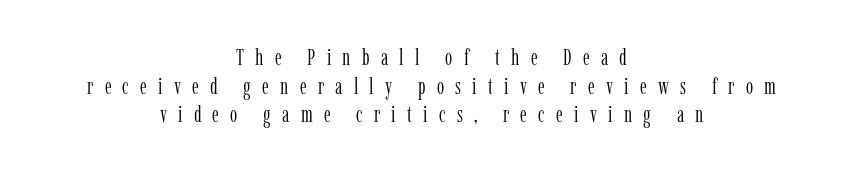
The typeface has the unassuming heft of standard copy or less. A typesetter would call this leading conventional body-copy spacing. The text block is weighted toward neither margin, spreading evenly from the middle. The glyphs are unaccompanied by any horizontal stroke below them. Italic: no, the glyphs are upright roman. Glyph-to-glyph distance is far greater than everyday printed text.
